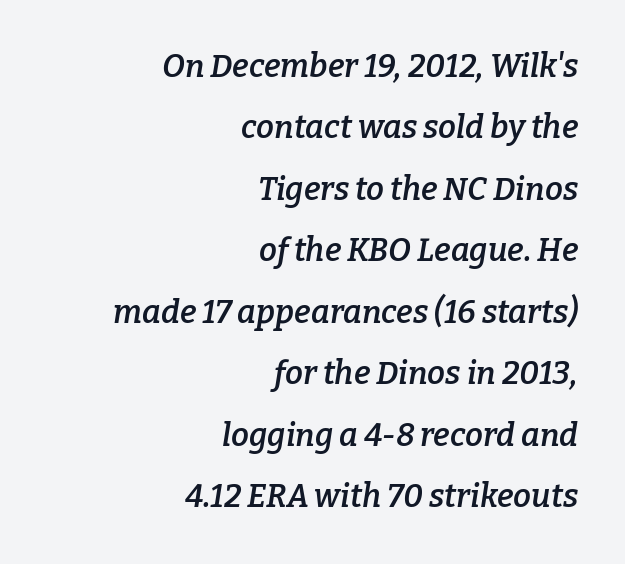
Italic: yes, the glyphs are oblique. A flush-right, rag-left setting is used for this passage. Words appear dense and cohesive because spacing is normal. A typesetter would call this proportional, since set widths differ per character.
